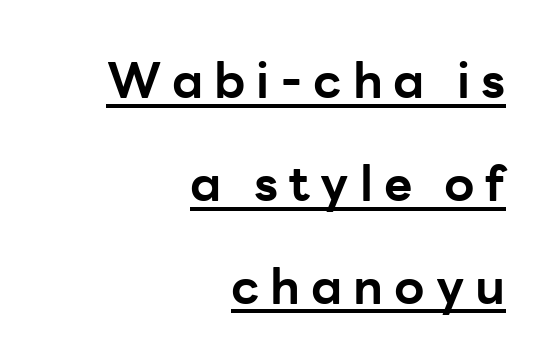
{"serif": "no", "italic": "no", "bold": "yes", "weight": "bold", "width": "normal", "stroke_contrast": "low", "x_height": "medium", "monospaced": "no", "underline": "yes", "align": "right", "line_spacing": "loose", "line_spacing_ratio": 2.1, "letter_spacing": "wide", "letter_spacing_em": 0.22, "glyph_px": 49}
